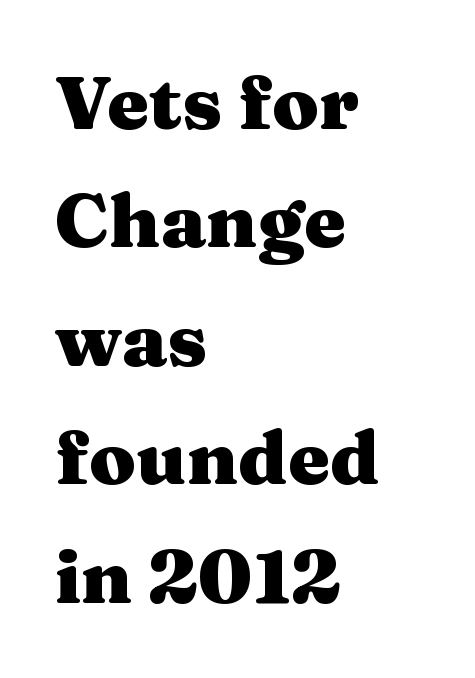
Typeset ragged right — the left edge is the straight one. Anything drawn beneath the words? Only blank space. Strong, thick strokes mark this as bold type. Note the varied advance widths — an 'i' is clearly narrower than an 'm'.
